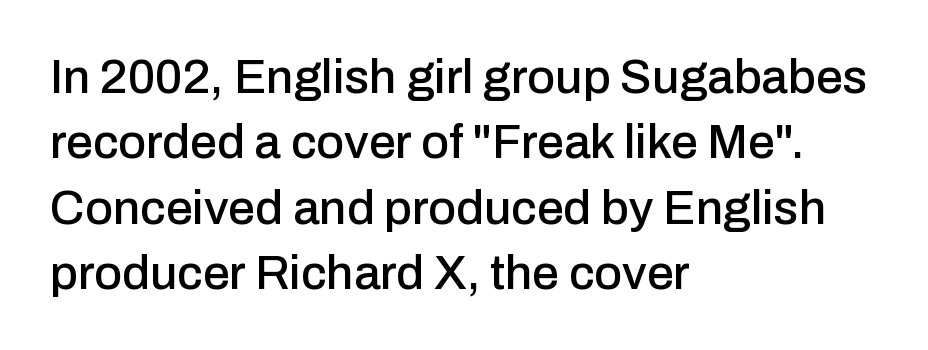
Q: Is the text italic (slanted)? A: No, it is upright.
Q: Is the typeface a serif or a sans-serif typeface? A: Sans-serif.
Q: Is the text underlined? A: No.
Q: How is the paragraph aligned? A: Left-aligned.
Q: Is the spacing between letters normal or unusually wide? A: Normal.
Q: Is the spacing between lines tight, normal or loose? A: Normal.
Q: Width (condensed, normal, or wide)? A: Normal.
Q: Stroke contrast? A: Low.
Q: x-height? A: Medium.
Q: Monospaced? A: No.
